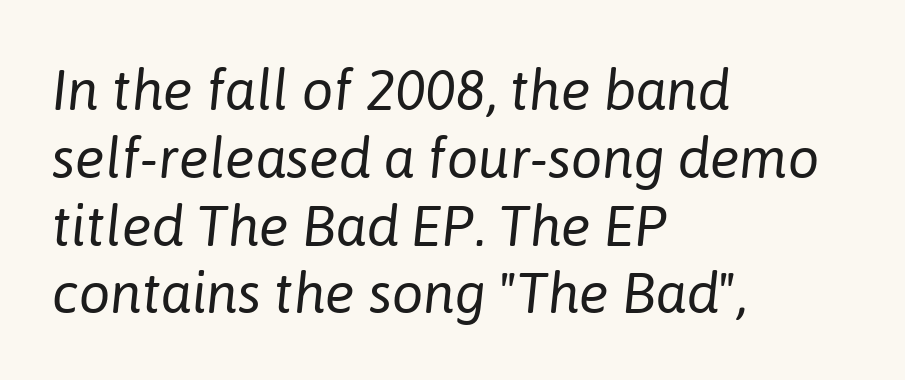
The image shows 56 px regular-weight type, italic (leaning right); set left-aligned, line spacing 1.21x, normal letter spacing, not underlined; low stroke contrast and a medium x-height.
